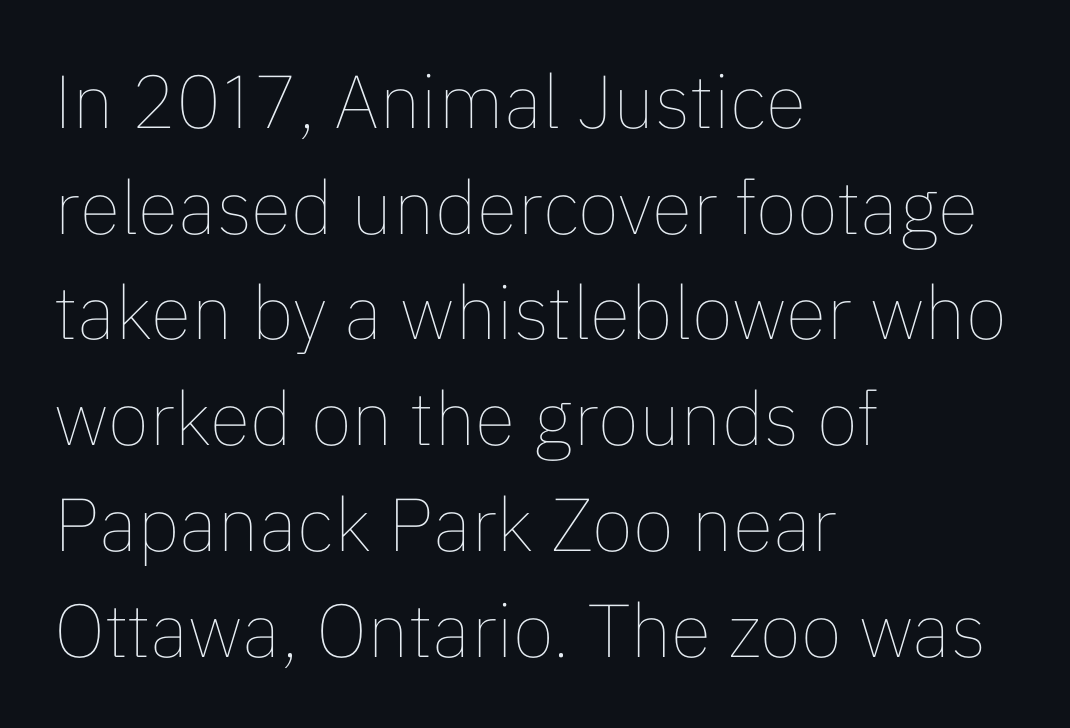
Q: Is the text bold? A: No.
Q: Is the text italic (slanted)? A: No, it is upright.
Q: Is the text underlined? A: No.
Q: How is the paragraph aligned? A: Left-aligned.
Q: Is the spacing between letters normal or unusually wide? A: Normal.
Q: Is the spacing between lines tight, normal or loose? A: Normal.
Q: Width (condensed, normal, or wide)? A: Normal.
Q: Stroke contrast? A: Low.
Q: x-height? A: Medium.
Q: Monospaced? A: No.
